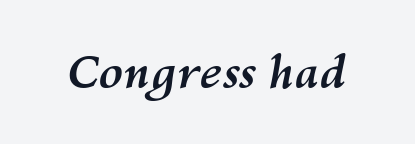
Q: Is the text bold? A: Yes.
Q: Is the text italic (slanted)? A: Yes, it leans right by about 10 degrees.
Q: Is the text underlined? A: No.
Q: Is the spacing between letters normal or unusually wide? A: Normal.
Q: Width (condensed, normal, or wide)? A: Normal.
Q: Stroke contrast? A: Medium.
Q: x-height? A: Medium.
Q: Monospaced? A: No.
